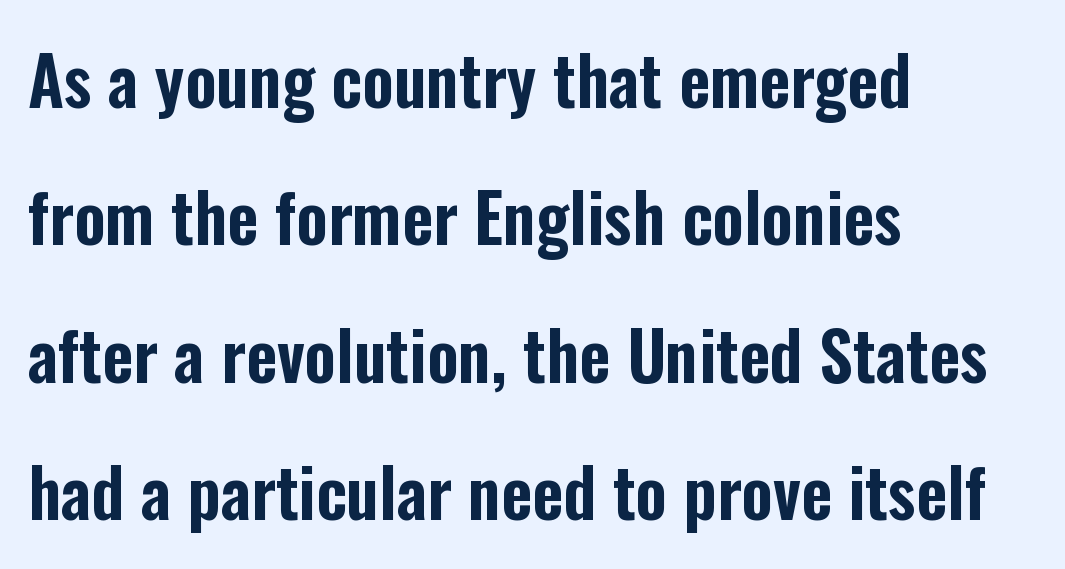
Q: Is the text italic (slanted)? A: No, it is upright.
Q: Is the typeface a serif or a sans-serif typeface? A: Sans-serif.
Q: Is the text underlined? A: No.
Q: How is the paragraph aligned? A: Left-aligned.
Q: Is the spacing between letters normal or unusually wide? A: Normal.
Q: Is the spacing between lines tight, normal or loose? A: Loose.
Q: Width (condensed, normal, or wide)? A: Condensed.
Q: Stroke contrast? A: Low.
Q: x-height? A: Medium.
Q: Monospaced? A: No.
